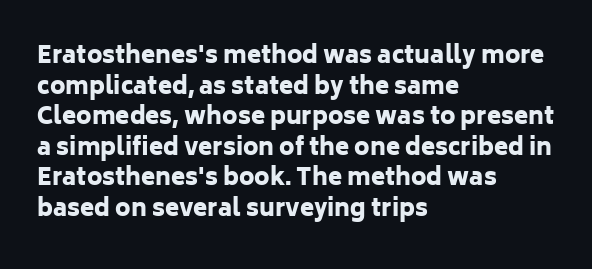
The image shows 23 px bold type, upright; set left-aligned, normal line spacing (1.33x), normal letter spacing, not underlined.
